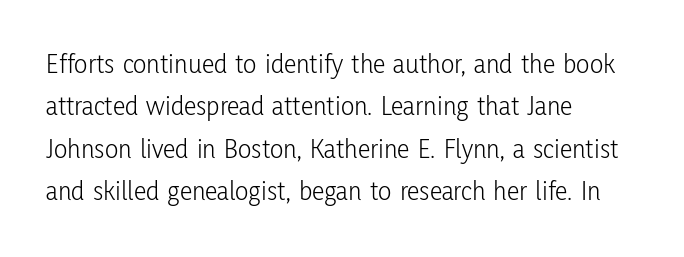
The image shows 28 px light, condensed sans-serif type, upright; set left-aligned, normal line spacing (1.51x), normal letter spacing, not underlined; low stroke contrast and a medium x-height.
